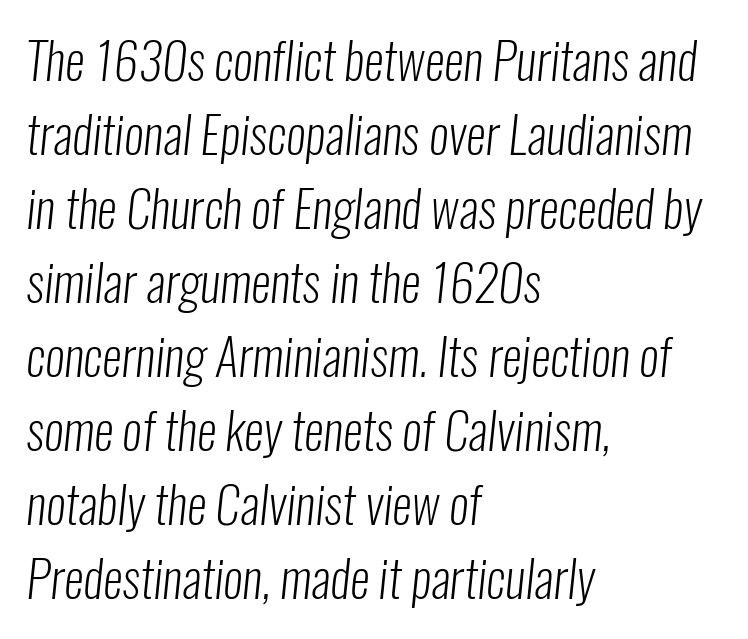
The space between consecutive lines is moderate. Which margin do the lines hug? The left one — the right edge is uneven. Character widths vary here, with narrow letters taking less room than wide ones. Nope, no serifs anywhere on these letters.
